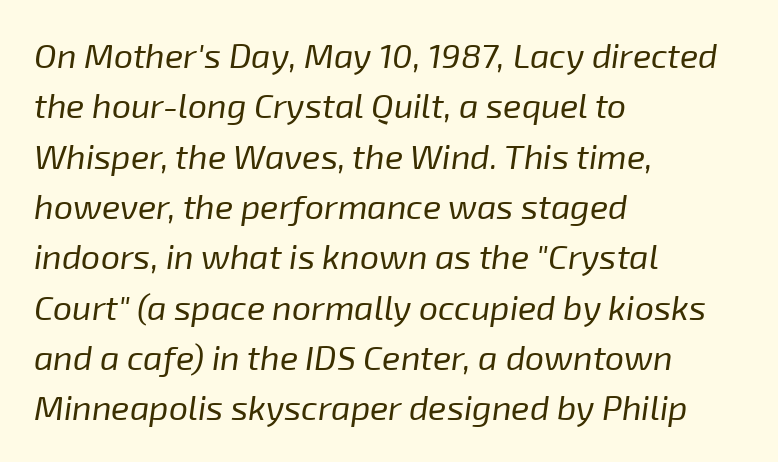
Q: Is the text bold? A: No.
Q: Is the text italic (slanted)? A: Yes, it leans right by about 8 degrees.
Q: Is the text underlined? A: No.
Q: How is the paragraph aligned? A: Left-aligned.
Q: Is the spacing between letters normal or unusually wide? A: Normal.
Q: Is the spacing between lines tight, normal or loose? A: Normal.
Q: Width (condensed, normal, or wide)? A: Normal.
Q: Stroke contrast? A: Low.
Q: x-height? A: Medium.
Q: Monospaced? A: No.
